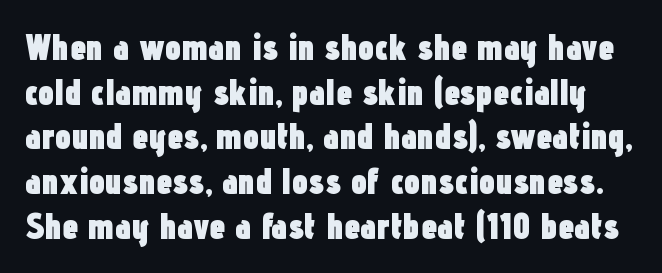
{"serif": "no", "italic": "no", "bold": "yes", "weight": "heavy", "width": "condensed", "stroke_contrast": "low", "x_height": "medium", "monospaced": "no", "underline": "no", "line_spacing_ratio": 1.24, "letter_spacing": "normal", "letter_spacing_em": 0.0, "glyph_px": 36}
